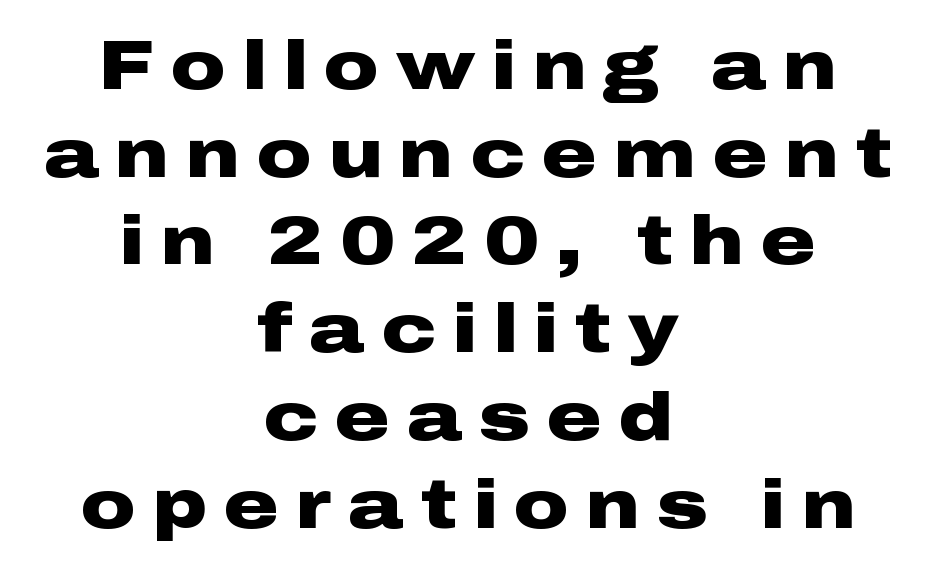
Q: Is the text bold? A: Yes.
Q: Is the text italic (slanted)? A: No, it is upright.
Q: Is the typeface a serif or a sans-serif typeface? A: Sans-serif.
Q: Is the text underlined? A: No.
Q: How is the paragraph aligned? A: Centered.
Q: Is the spacing between letters normal or unusually wide? A: Unusually wide.
Q: Is the spacing between lines tight, normal or loose? A: Normal.
Q: Width (condensed, normal, or wide)? A: Wide.
Q: Stroke contrast? A: Low.
Q: x-height? A: Medium.
Q: Monospaced? A: No.
